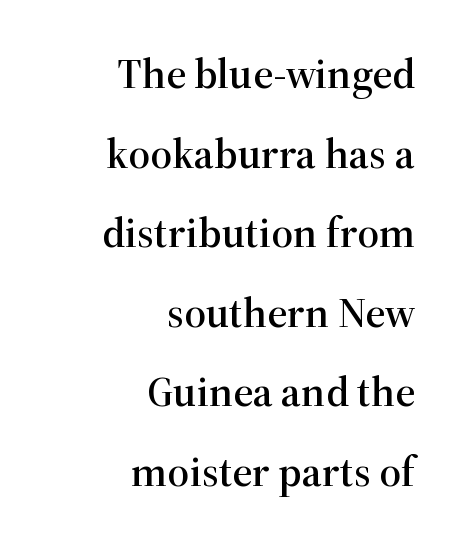
The image shows 43 px serif type, upright; set right-aligned, line spacing 1.85x, normal letter spacing, not underlined; high stroke contrast and a medium x-height.
